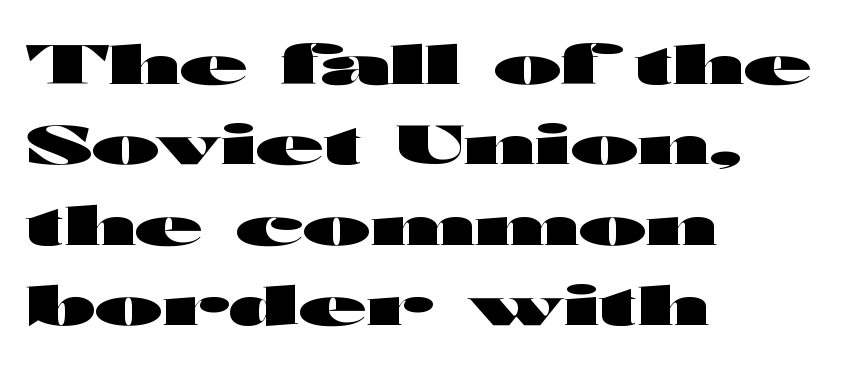
{"serif": "no", "italic": "no", "bold": "yes", "weight": "heavy", "width": "wide", "stroke_contrast": "high", "x_height": "medium", "monospaced": "no", "underline": "no", "align": "left", "line_spacing": "normal", "line_spacing_ratio": 1.46, "letter_spacing": "normal", "letter_spacing_em": 0.0, "glyph_px": 55}
